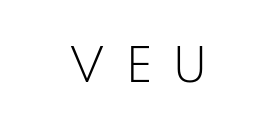
The image shows 44 px light sans-serif type, upright; set centered, unusually wide letter spacing (+0.44 em), not underlined; low stroke contrast and a small x-height.
